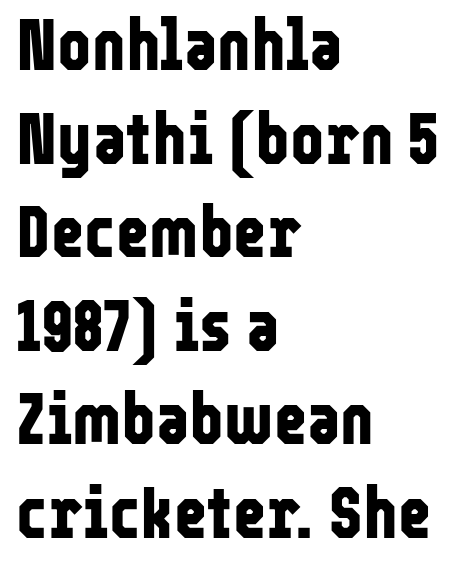
Q: Is the text bold? A: Yes.
Q: Is the text italic (slanted)? A: No, it is upright.
Q: Is the typeface a serif or a sans-serif typeface? A: Sans-serif.
Q: Is the text underlined? A: No.
Q: How is the paragraph aligned? A: Left-aligned.
Q: Is the spacing between letters normal or unusually wide? A: Normal.
Q: Is the spacing between lines tight, normal or loose? A: Normal.
Q: Width (condensed, normal, or wide)? A: Condensed.
Q: Stroke contrast? A: Low.
Q: x-height? A: Medium.
Q: Monospaced? A: No.
